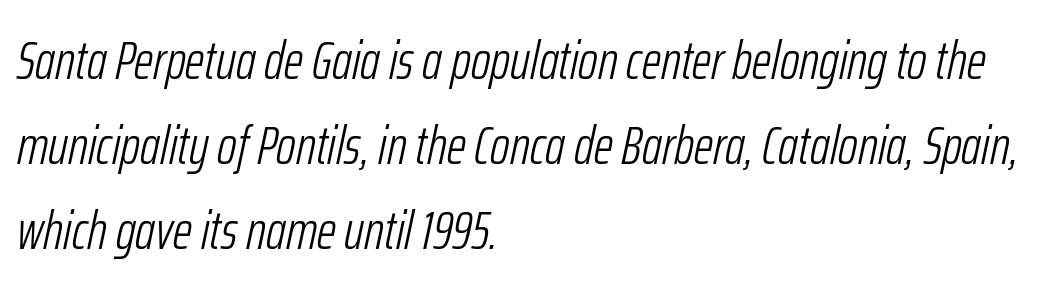
Is there much room between lines? A standard amount, neither cramped nor airy. Honestly, there is no underline to notice here at all. Unbolded letterforms with no extra heft. A typesetter would call this proportional, since set widths differ per character. Slanted lettering throughout.
